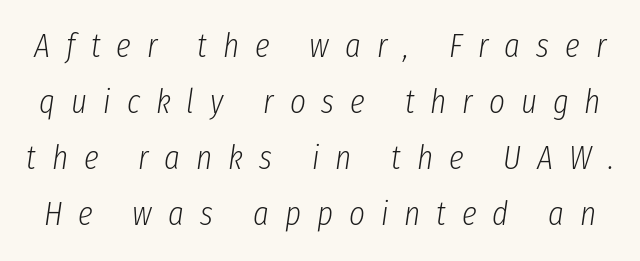
Q: Is the text bold? A: No.
Q: Is the text italic (slanted)? A: Yes, it leans right by about 8 degrees.
Q: Is the text underlined? A: No.
Q: Is the spacing between letters normal or unusually wide? A: Unusually wide.
Q: Is the spacing between lines tight, normal or loose? A: Normal.
Q: Width (condensed, normal, or wide)? A: Condensed.
Q: Stroke contrast? A: Low.
Q: x-height? A: Medium.
Q: Monospaced? A: No.
